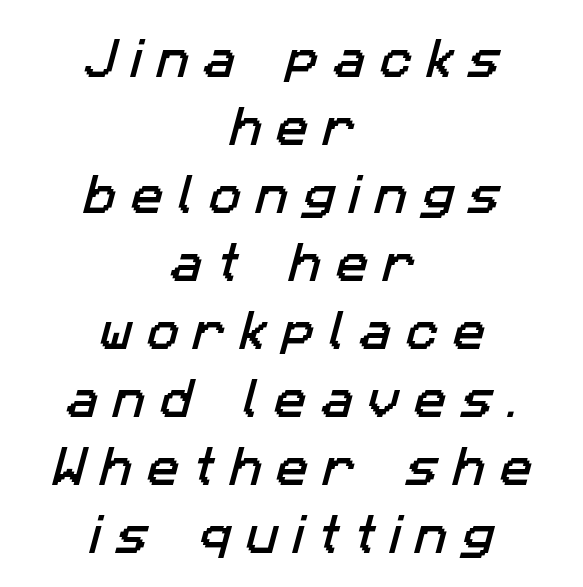
The image shows 43 px sans-serif type; set centered, normal line spacing (1.58x), unusually wide letter spacing (+0.34 em), not underlined; low stroke contrast and a medium x-height.
